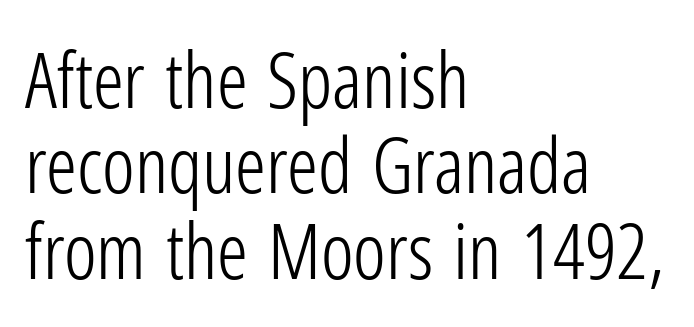
Italic: no, the glyphs are upright roman. The passage shown is typed in a proportional face where columns would drift. The rendering anchors every line to the left-hand side. Line spacing here is tight. Beneath every word, the page is bare. Weight class: somewhere from thin through regular.
